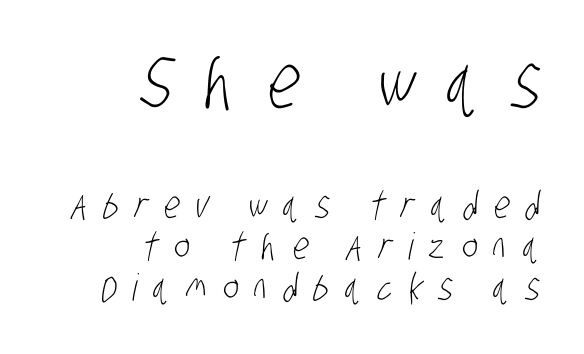
Q: Is the text bold? A: No.
Q: Is the typeface a serif or a sans-serif typeface? A: Sans-serif.
Q: Is the text underlined? A: No.
Q: How is the paragraph aligned? A: Right-aligned.
Q: Is the spacing between letters normal or unusually wide? A: Unusually wide.
Q: Is the spacing between lines tight, normal or loose? A: Tight.
Q: Which block of text is set in a larger size, the first (top) or the second (bottom)? A: The first (top) one.
Q: Width (condensed, normal, or wide)? A: Condensed.
Q: Stroke contrast? A: Low.
Q: x-height? A: Large.
Q: Monospaced? A: No.
